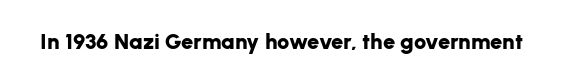
Q: Is the text bold? A: Yes.
Q: Is the text italic (slanted)? A: No, it is upright.
Q: Is the text underlined? A: No.
Q: Is the spacing between letters normal or unusually wide? A: Normal.
